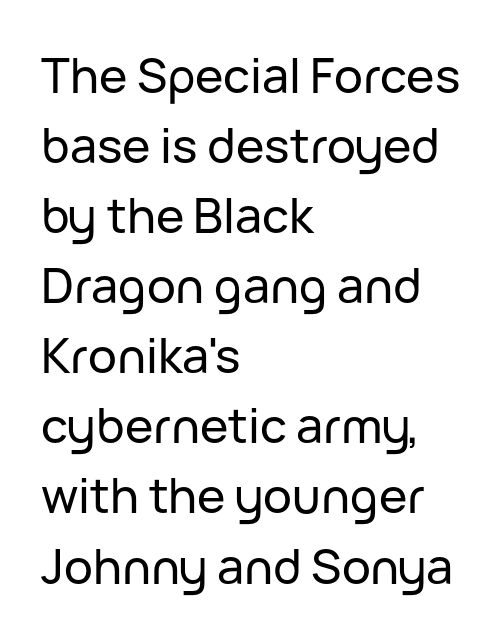
{"serif": "no", "italic": "no", "width": "normal", "stroke_contrast": "low", "x_height": "medium", "monospaced": "no", "underline": "no", "align": "left", "line_spacing": "normal", "line_spacing_ratio": 1.46, "letter_spacing": "normal", "letter_spacing_em": 0.0, "glyph_px": 48}
